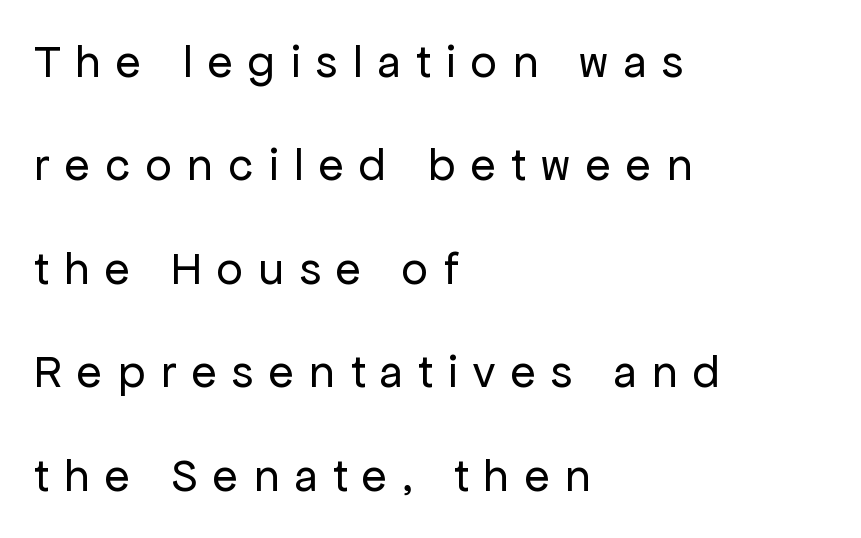
Stroke mass is kept to a normal reading level or below. Is this a fixed-width face? No — the glyphs have proportional, varying widths. Words appear elongated and porous because spacing is wide. Type style note: lacks serifs. Descender tails drop into unmarked territory. Alignment: flush left.
